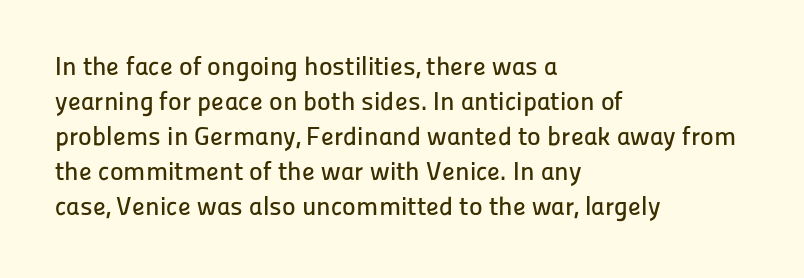
Q: Is the text italic (slanted)? A: No, it is upright.
Q: Is the text underlined? A: No.
Q: How is the paragraph aligned? A: Left-aligned.
Q: Is the spacing between letters normal or unusually wide? A: Normal.
Q: Is the spacing between lines tight, normal or loose? A: Normal.
